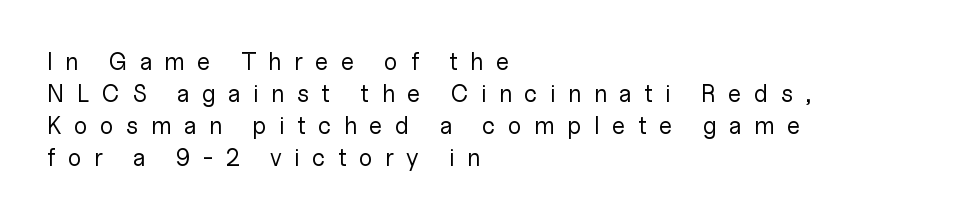
{"italic": "no", "bold": "no", "underline": "no", "align": "left", "line_spacing": "normal", "line_spacing_ratio": 1.33, "letter_spacing": "wide", "letter_spacing_em": 0.5, "glyph_px": 24}
